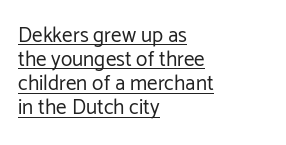
Beneath each row of characters lies a ruled line. Words appear dense and cohesive because spacing is normal. The vertical gap from one line to the next is small. The characters are drawn with everyday or finer stroke widths. Vertical strokes here are truly vertical. Leftover space on each line is placed entirely after the last word.
